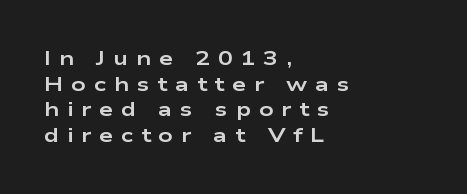
Do the letters lean? They stand straight. Words float on clear page, feet unadorned. A typesetter would call this leading conventional body-copy spacing. Is the letter spacing exaggerated? Yes — the characters are pushed far apart. Plenty of ink on the page — the face is bold. Visually the block forms a straight wall on the left and a jagged coastline on the right.
